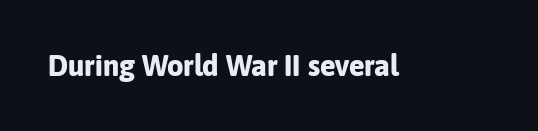
Q: Is the text bold? A: Yes.
Q: Is the text italic (slanted)? A: No, it is upright.
Q: Is the typeface a serif or a sans-serif typeface? A: Sans-serif.
Q: Is the text underlined? A: No.
Q: Is the spacing between letters normal or unusually wide? A: Normal.
Q: Width (condensed, normal, or wide)? A: Normal.
Q: Stroke contrast? A: Low.
Q: x-height? A: Medium.
Q: Monospaced? A: No.
